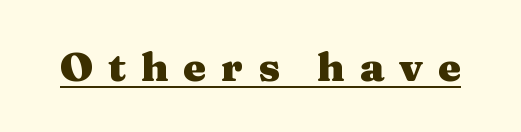
The image shows 41 px heavy, wide serif type, upright; set unusually wide letter spacing (+0.36 em), underlined; medium stroke contrast and a medium x-height.
